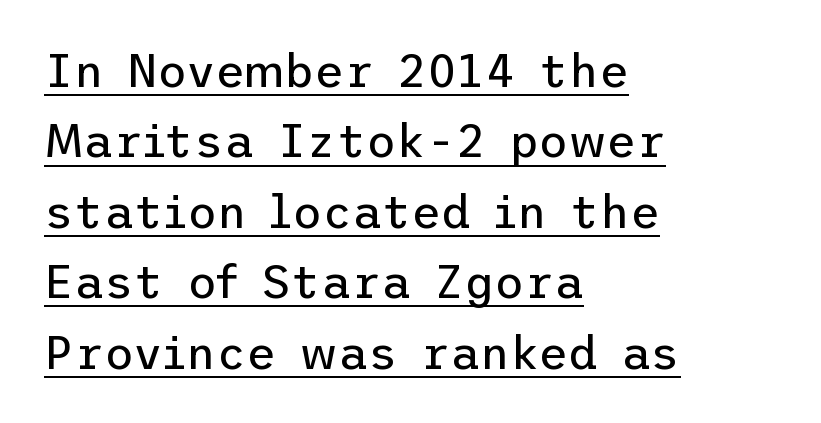
The image shows 46 px regular-weight sans-serif type, upright; set left-aligned, normal line spacing (1.53x), normal letter spacing, underlined; low stroke contrast and a medium x-height.
